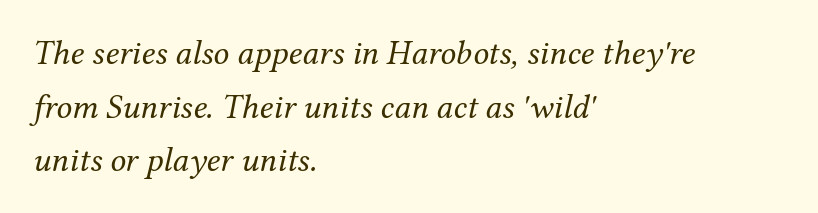
Q: Is the text bold? A: No.
Q: Is the text italic (slanted)? A: Yes, it leans right by about 12 degrees.
Q: Is the typeface a serif or a sans-serif typeface? A: Serif.
Q: Is the text underlined? A: No.
Q: How is the paragraph aligned? A: Left-aligned.
Q: Is the spacing between letters normal or unusually wide? A: Normal.
Q: Is the spacing between lines tight, normal or loose? A: Normal.
Q: Width (condensed, normal, or wide)? A: Normal.
Q: Stroke contrast? A: Medium.
Q: x-height? A: Medium.
Q: Monospaced? A: No.
